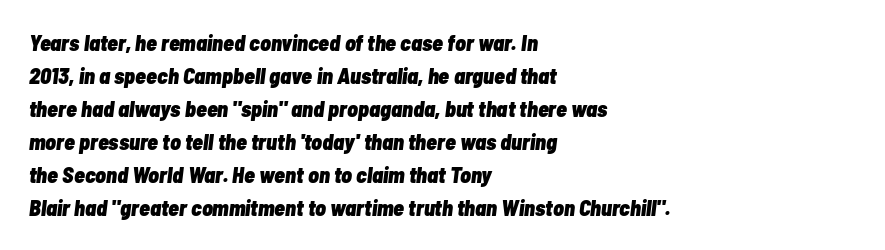
Evenly set lines give the paragraph a standard silhouette. Observe the ordinary spacing: letters are neighbours, not strangers. Slant detected: the letters are inclined. A classic flush-left, rag-right setting is used for this passage. The letters are bold, with thick, heavy strokes. Just letters on the line, the space beneath them empty.
